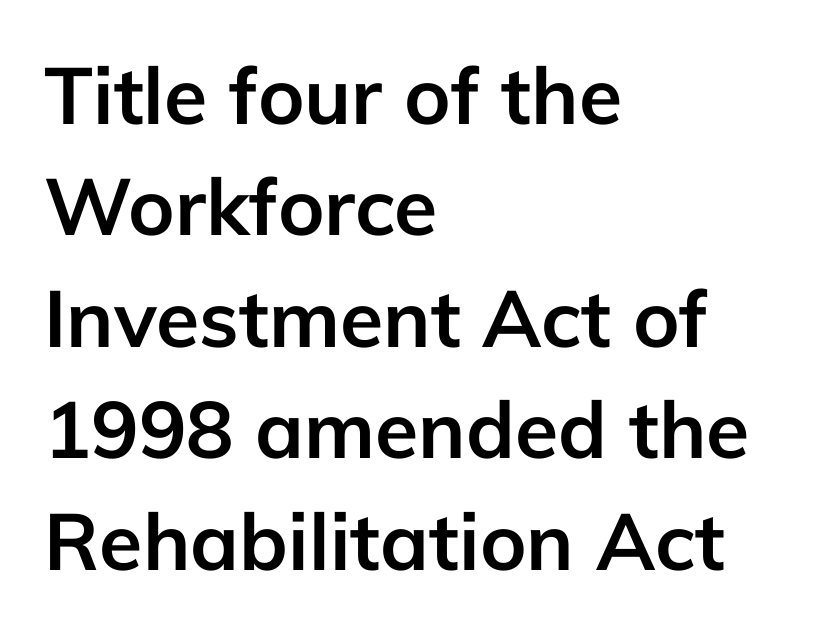
Q: Is the text bold? A: Yes.
Q: Is the text italic (slanted)? A: No, it is upright.
Q: Is the typeface a serif or a sans-serif typeface? A: Sans-serif.
Q: Is the text underlined? A: No.
Q: How is the paragraph aligned? A: Left-aligned.
Q: Is the spacing between letters normal or unusually wide? A: Normal.
Q: Is the spacing between lines tight, normal or loose? A: Normal.
Q: Width (condensed, normal, or wide)? A: Normal.
Q: Stroke contrast? A: Low.
Q: x-height? A: Medium.
Q: Monospaced? A: No.
